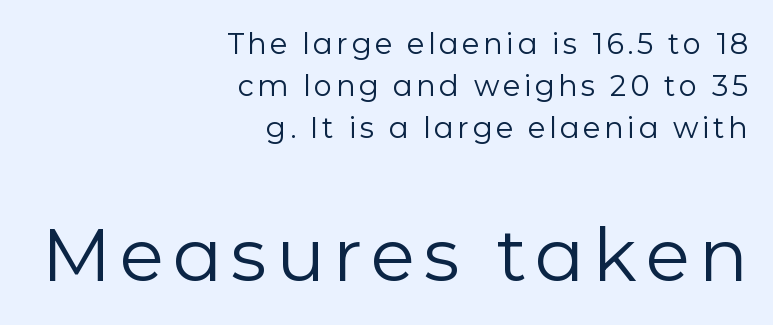
Nope, no serifs anywhere on these letters. Beneath every word, the page is bare. The second block has been scaled up relative to the first. Notice how the stems are strictly vertical — no italics here.
